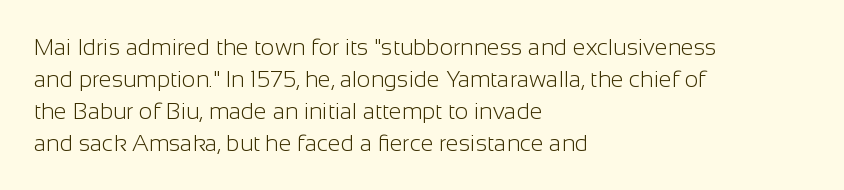
Caption: standard tracking, unaltered. Does the leading feel generous? No, just average. The lines are quadded left. Check the space under the baseline: it is left empty.
